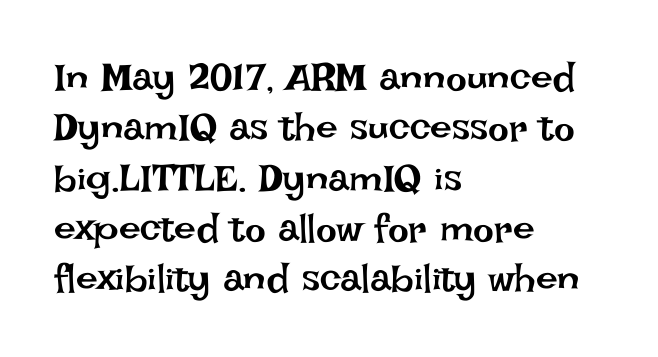
{"italic": "no", "bold": "no", "weight": "regular", "width": "normal", "stroke_contrast": "low", "x_height": "large", "monospaced": "no", "underline": "no", "align": "left", "line_spacing": "normal", "line_spacing_ratio": 1.29, "letter_spacing": "normal", "letter_spacing_em": 0.0, "glyph_px": 39}
